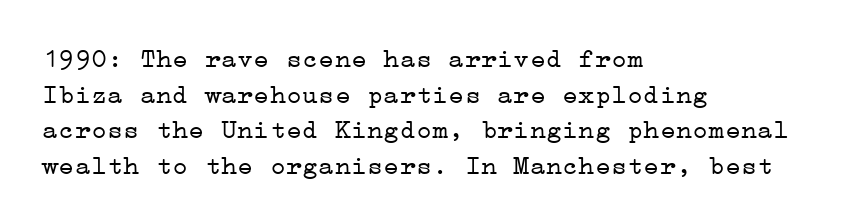
Notice how descenders clear the ascenders below comfortably — that's standard leading. Rule under the text: the space is simply empty. This rendering uses left alignment, leaving the right contour irregular. The type sits square on the baseline with zero lean. The font sits on the lighter half of the weight spectrum, regular included. The gaps between neighbouring characters are ordinary and unremarkable.
